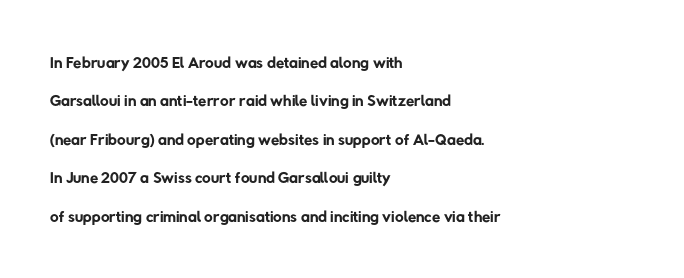
The image shows 24 px text type; set left-aligned, normal line spacing (1.6x), normal letter spacing, not underlined.
